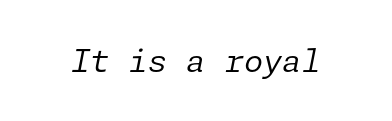
Q: Is the text bold? A: No.
Q: Is the text italic (slanted)? A: Yes, it leans right by about 11 degrees.
Q: Is the text underlined? A: No.
Q: Is the spacing between letters normal or unusually wide? A: Normal.
Q: Width (condensed, normal, or wide)? A: Normal.
Q: Stroke contrast? A: Low.
Q: x-height? A: Medium.
